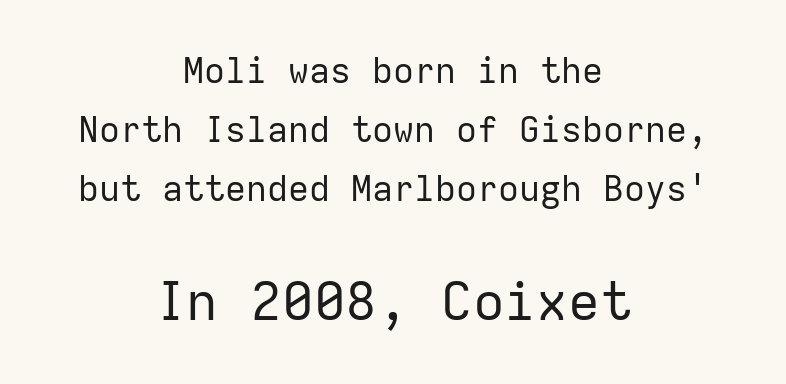
Q: Is the text bold? A: No.
Q: Is the text italic (slanted)? A: No, it is upright.
Q: Is the typeface a serif or a sans-serif typeface? A: Sans-serif.
Q: Is the text underlined? A: No.
Q: How is the paragraph aligned? A: Centered.
Q: Is the spacing between letters normal or unusually wide? A: Normal.
Q: Is the spacing between lines tight, normal or loose? A: Normal.
Q: Which block of text is set in a larger size, the first (top) or the second (bottom)? A: The second (bottom) one.
Q: Width (condensed, normal, or wide)? A: Normal.
Q: Stroke contrast? A: Low.
Q: x-height? A: Medium.
Q: Monospaced? A: Yes.
